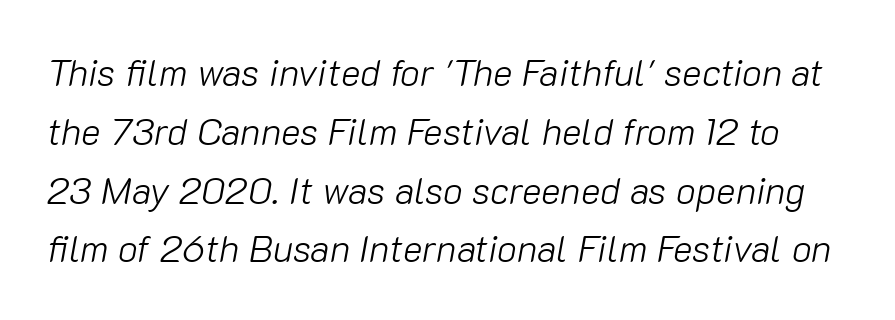
Q: Is the text bold? A: No.
Q: Is the text italic (slanted)? A: Yes, it leans right by about 10 degrees.
Q: Is the text underlined? A: No.
Q: Is the spacing between letters normal or unusually wide? A: Normal.
Q: Is the spacing between lines tight, normal or loose? A: Normal.
Q: Width (condensed, normal, or wide)? A: Normal.
Q: Stroke contrast? A: Low.
Q: x-height? A: Medium.
Q: Monospaced? A: No.
